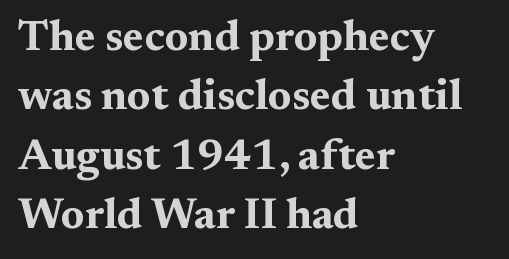
Letterform terminals end in serifs throughout the passage. Normally led — the rows are evenly, conventionally spaced. Does the lettering tilt? It doesn't — this is upright. Does the weight exceed regular? Yes, all the way to bold. Each letter keeps its own natural width here, so spacing adapts to shape. One-word summary of the alignment: left.
